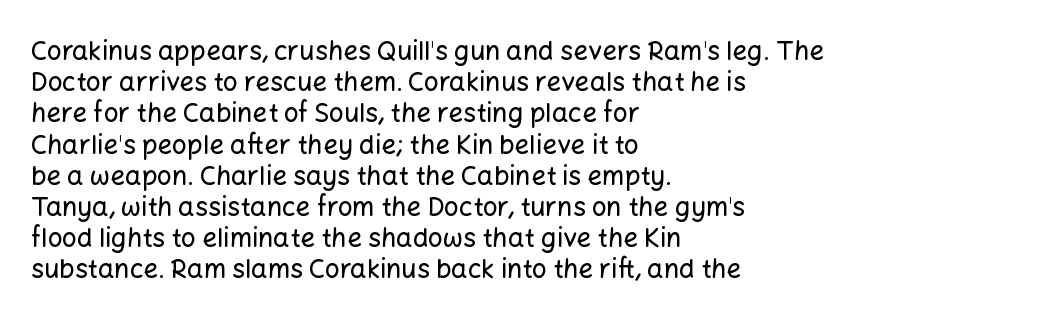
The passage is arranged the way most books set body copy — flush left. This is the regular roman posture of the typeface. The rendering keeps characters at their native spacing. Honestly, there is no underline to notice here at all.
